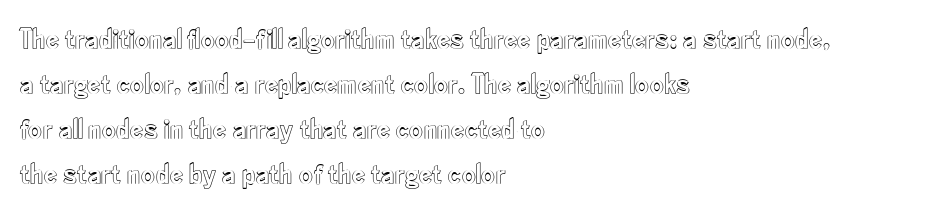
The image shows 30 px condensed type, upright; set left-aligned, normal line spacing (1.5x), normal letter spacing, not underlined; a small x-height.
